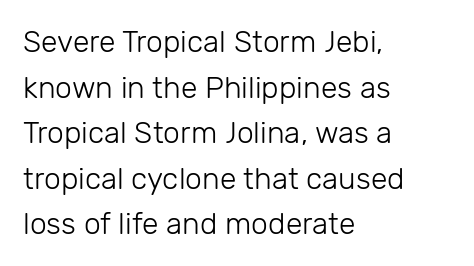
Q: Is the text bold? A: No.
Q: Is the text italic (slanted)? A: No, it is upright.
Q: Is the typeface a serif or a sans-serif typeface? A: Sans-serif.
Q: Is the text underlined? A: No.
Q: How is the paragraph aligned? A: Left-aligned.
Q: Is the spacing between letters normal or unusually wide? A: Normal.
Q: Is the spacing between lines tight, normal or loose? A: Normal.
Q: Width (condensed, normal, or wide)? A: Normal.
Q: Stroke contrast? A: Low.
Q: x-height? A: Medium.
Q: Monospaced? A: No.
